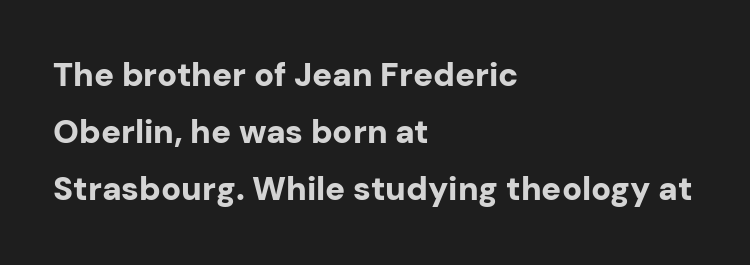
{"serif": "no", "italic": "no", "bold": "yes", "weight": "bold", "width": "normal", "stroke_contrast": "low", "x_height": "medium", "monospaced": "no", "underline": "no", "align": "left", "line_spacing_ratio": 1.73, "letter_spacing": "normal", "letter_spacing_em": 0.0, "glyph_px": 33}
